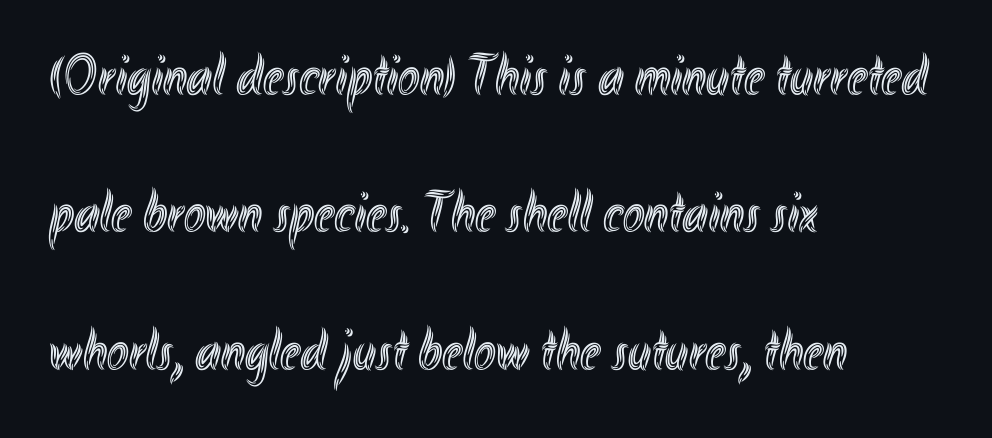
The image shows 58 px condensed type; set left-aligned, loose line spacing (2.37x), normal letter spacing, not underlined; a small x-height.
